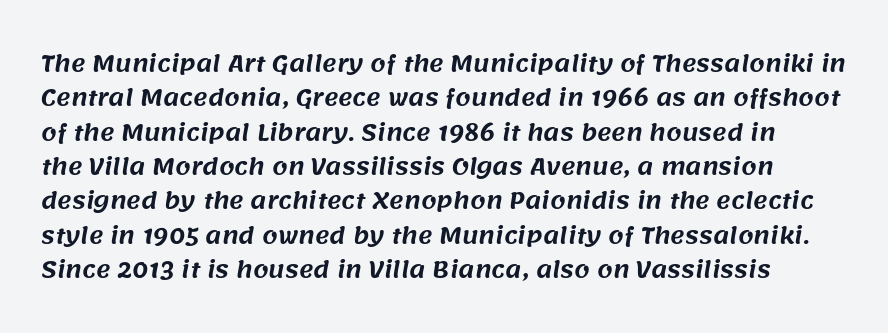
Q: Is the text underlined? A: No.
Q: Is the spacing between letters normal or unusually wide? A: Normal.
Q: Is the spacing between lines tight, normal or loose? A: Normal.
